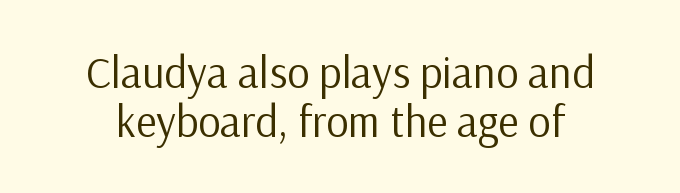
The image shows 44 px regular-weight sans-serif type, upright; set tight line spacing (1.11x), normal letter spacing, not underlined; low stroke contrast and a medium x-height.
